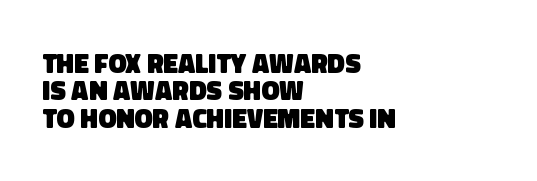
{"bold": "yes", "underline": "no", "align": "left", "line_spacing": "tight", "line_spacing_ratio": 1.01, "letter_spacing": "normal", "letter_spacing_em": 0.0, "glyph_px": 27}
